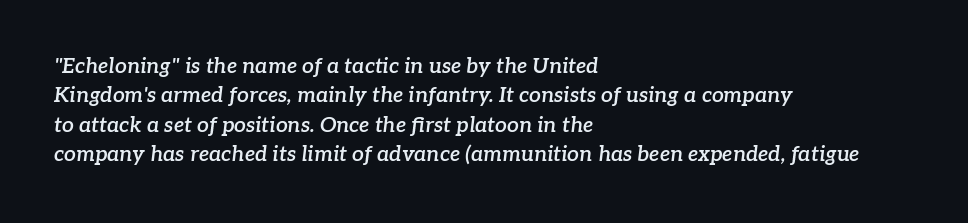
Q: Is the text bold? A: Semi-bold.
Q: Is the text italic (slanted)? A: Yes, it leans right by about 7 degrees.
Q: Is the text underlined? A: No.
Q: How is the paragraph aligned? A: Left-aligned.
Q: Is the spacing between letters normal or unusually wide? A: Normal.
Q: Is the spacing between lines tight, normal or loose? A: Normal.
